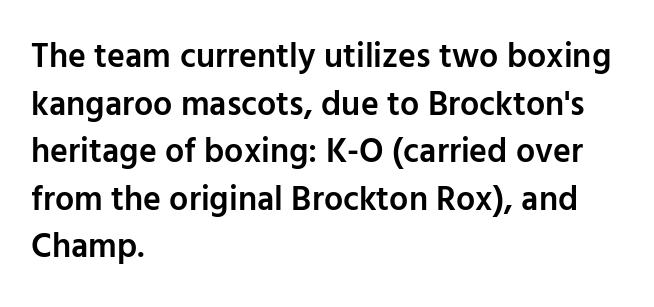
The image shows 34 px semibold sans-serif type, upright; set left-aligned, normal line spacing (1.4x), normal letter spacing, not underlined; low stroke contrast and a medium x-height.
